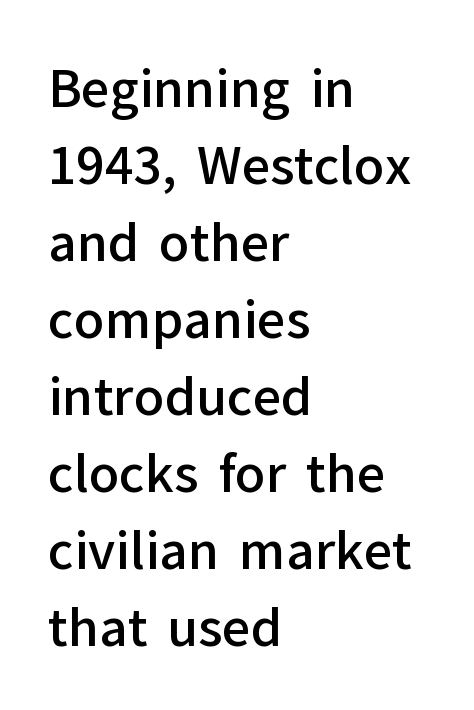
Short and long lines alike share a common starting point at left. The letters stand upright; this is a roman face. The characters display no serif detailing; their extremities are plain. The rows are spaced the way most documents space them.
